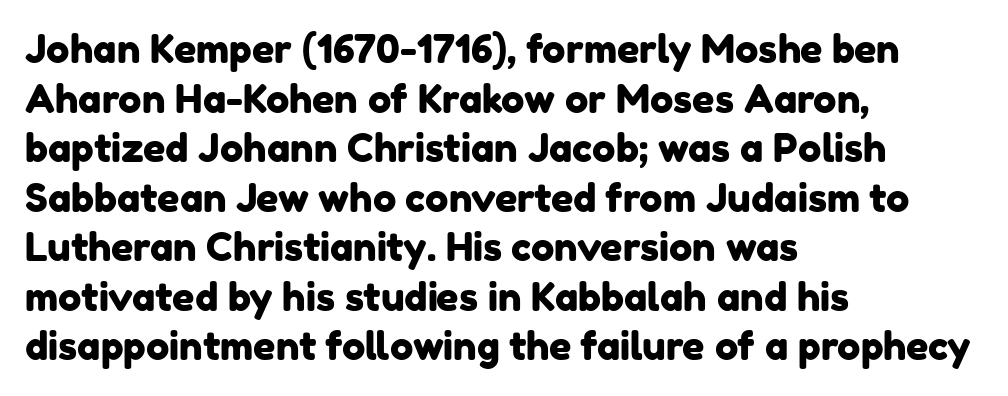
{"serif": "no", "width": "normal", "stroke_contrast": "low", "x_height": "medium", "monospaced": "no", "underline": "no", "align": "left", "line_spacing": "normal", "line_spacing_ratio": 1.27, "letter_spacing": "normal", "letter_spacing_em": 0.0, "glyph_px": 39}
